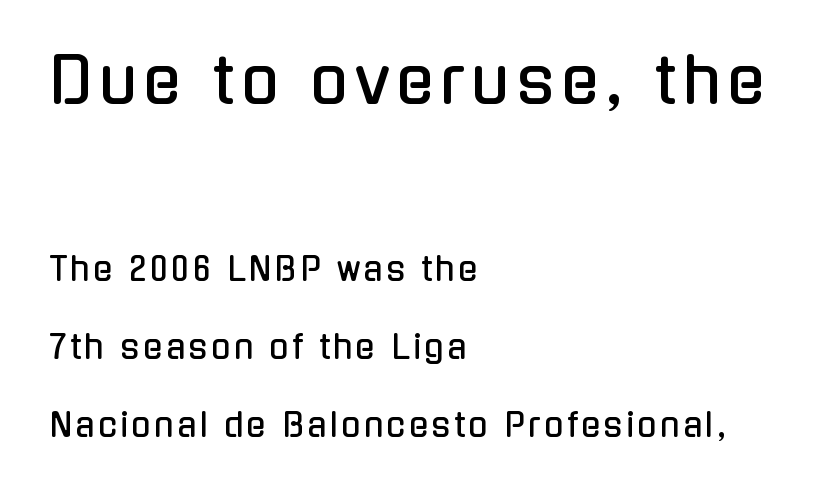
Q: Is the text italic (slanted)? A: No, it is upright.
Q: Is the typeface a serif or a sans-serif typeface? A: Sans-serif.
Q: Is the text underlined? A: No.
Q: How is the paragraph aligned? A: Left-aligned.
Q: Is the spacing between lines tight, normal or loose? A: Loose.
Q: Which block of text is set in a larger size, the first (top) or the second (bottom)? A: The first (top) one.
Q: Width (condensed, normal, or wide)? A: Condensed.
Q: Stroke contrast? A: Low.
Q: x-height? A: Medium.
Q: Monospaced? A: No.
